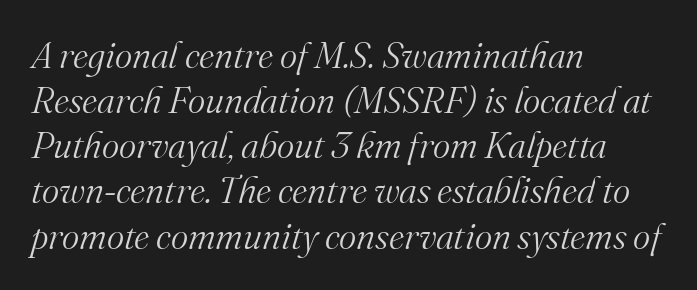
No extra tracking has been applied to these lines. The face used here is proportionally spaced, like ordinary book or web type. An italicized treatment has been applied to the whole sample. The face used here is seriffed, in the tradition of book romans. Each stroke keeps to a modest, everyday thickness or less. Descenders hang freely into open space.
